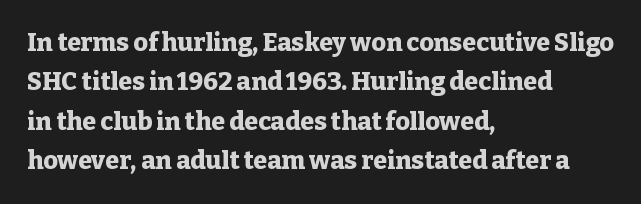
Evenly set lines give the paragraph a standard silhouette. Glance below the letters and you will spot only blank space. Typeset ragged right — the left edge is the straight one. This sample uses plain, unmodified letter spacing. Style check: upright. I'd describe the lettering as bold — thick and assertive.
